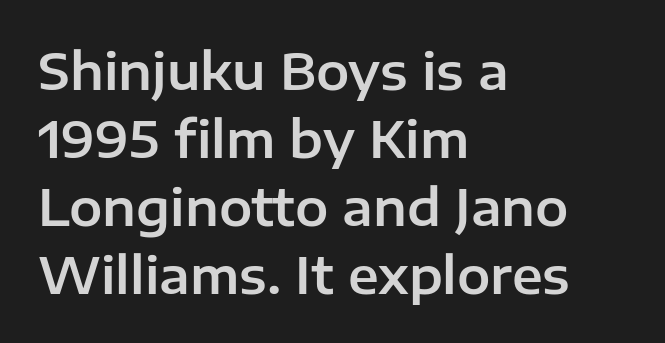
Clear beneath every line of the passage. The face used here is a sans, in the tradition of grotesques and geometrics. This sample has the flowing, uneven cadence of proportional lettering. Short note: letters normally spaced. Italic? Not at all — the glyphs are vertical. Each line starts at the same left margin while the right side varies.
